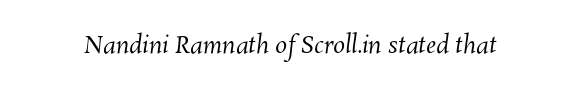
{"bold": "no", "underline": "no", "letter_spacing": "normal", "letter_spacing_em": 0.0, "glyph_px": 24}
